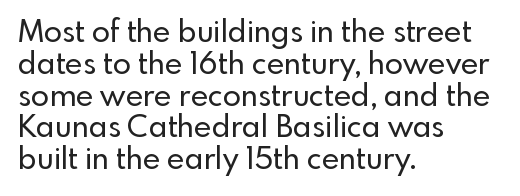
Posture: vertical. The compositor pushed each line to the left boundary. Words float on clear page, feet unadorned. You could not count columns in this text — the font is proportionally spaced. Vertically, the passage feels compressed, each row crowding the next.
